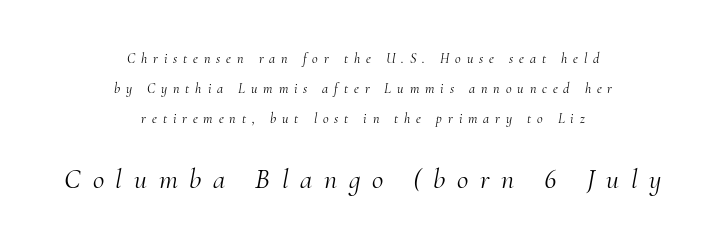
{"serif": "yes", "italic": "yes", "lean": "right", "slant_degrees": 10, "bold": "no", "weight": "light", "width": "normal", "stroke_contrast": "medium", "x_height": "small", "monospaced": "no", "underline": "no", "align": "center", "line_spacing": "loose", "line_spacing_ratio": 2.14, "letter_spacing": "wide", "letter_spacing_em": 0.42, "larger_block": "second", "size_ratio": 2.0, "glyph_px": 28}
